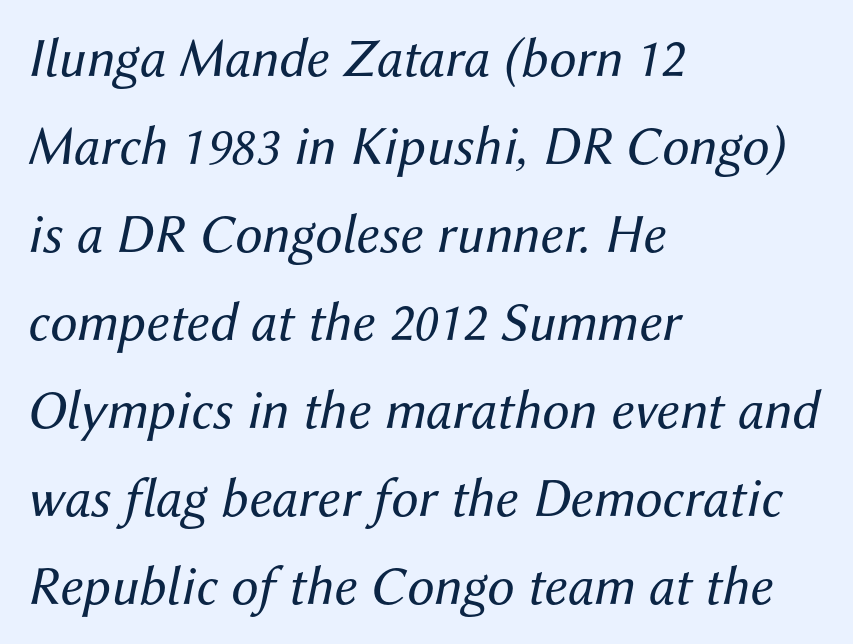
{"italic": "yes", "lean": "right", "slant_degrees": 12, "bold": "no", "weight": "regular", "width": "normal", "stroke_contrast": "medium", "x_height": "medium", "monospaced": "no", "underline": "no", "align": "left", "line_spacing": "normal", "line_spacing_ratio": 1.6, "letter_spacing": "normal", "letter_spacing_em": 0.0, "glyph_px": 55}
